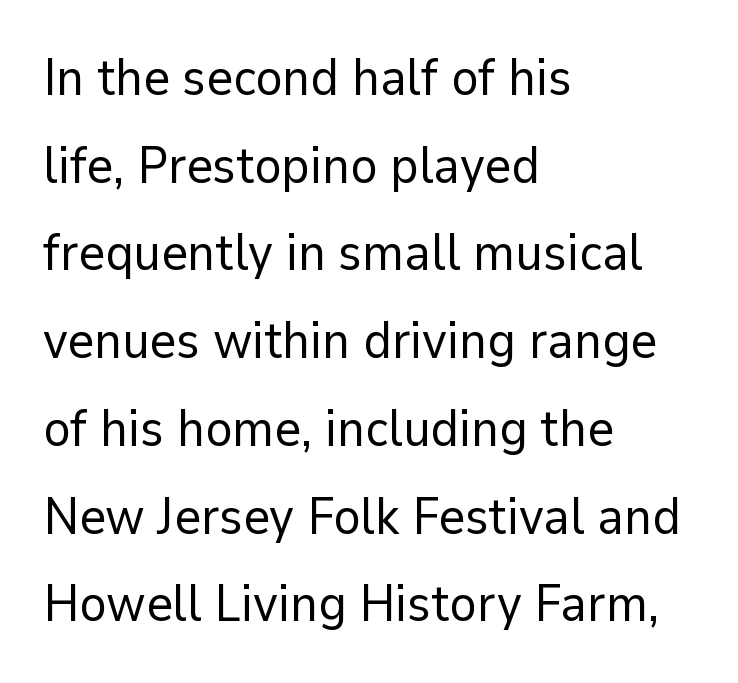
Type without underlining. The passage shown is typed in a proportional face where columns would drift. Weight class: somewhere from thin through regular. Typeset ragged right — the left edge is the straight one. Note: no serifs on the glyphs. Designer's note — italics off, roman on.
